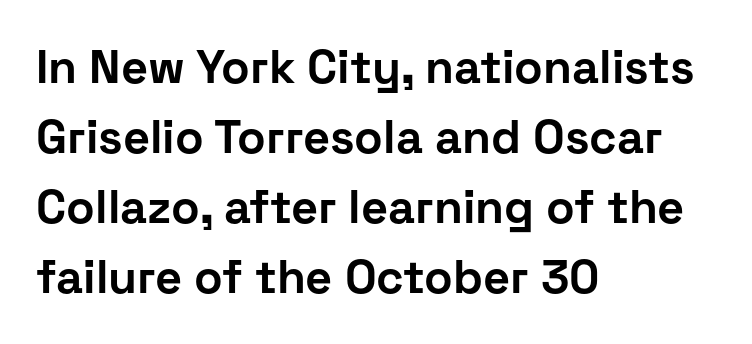
Every row of glyphs begins at an identical x-position on the left. Does the lettering tilt? It doesn't — this is upright. Heft: maximum for text — a bold. Descenders are the only things crossing below the line. Check where the strokes stop: nothing finishes them off — pure sans. Short note: letters normally spaced.
